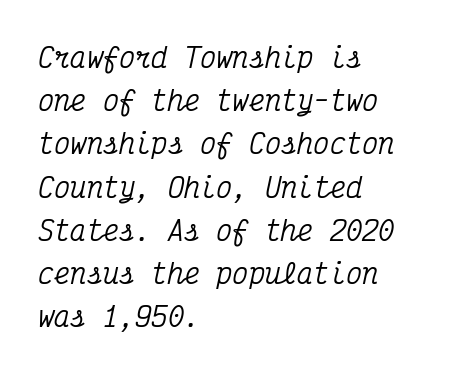
The image shows 27 px text type, italic (leaning right); set left-aligned, normal line spacing (1.6x), normal letter spacing, not underlined.
